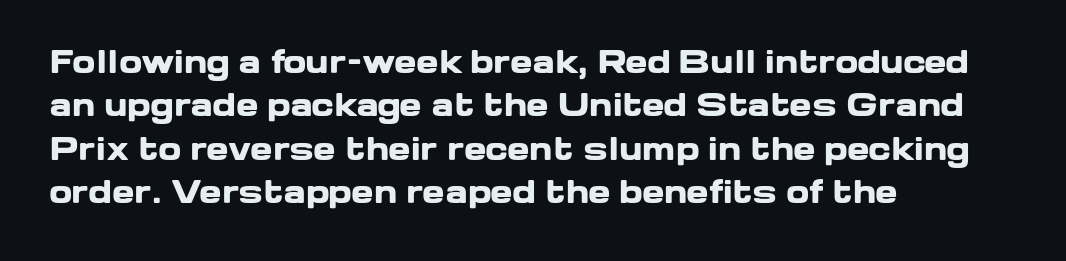
Q: Is the text bold? A: Yes.
Q: Is the text italic (slanted)? A: No, it is upright.
Q: Is the typeface a serif or a sans-serif typeface? A: Sans-serif.
Q: Is the text underlined? A: No.
Q: How is the paragraph aligned? A: Left-aligned.
Q: Is the spacing between letters normal or unusually wide? A: Normal.
Q: Is the spacing between lines tight, normal or loose? A: Normal.
Q: Width (condensed, normal, or wide)? A: Wide.
Q: Stroke contrast? A: Low.
Q: x-height? A: Medium.
Q: Monospaced? A: No.
